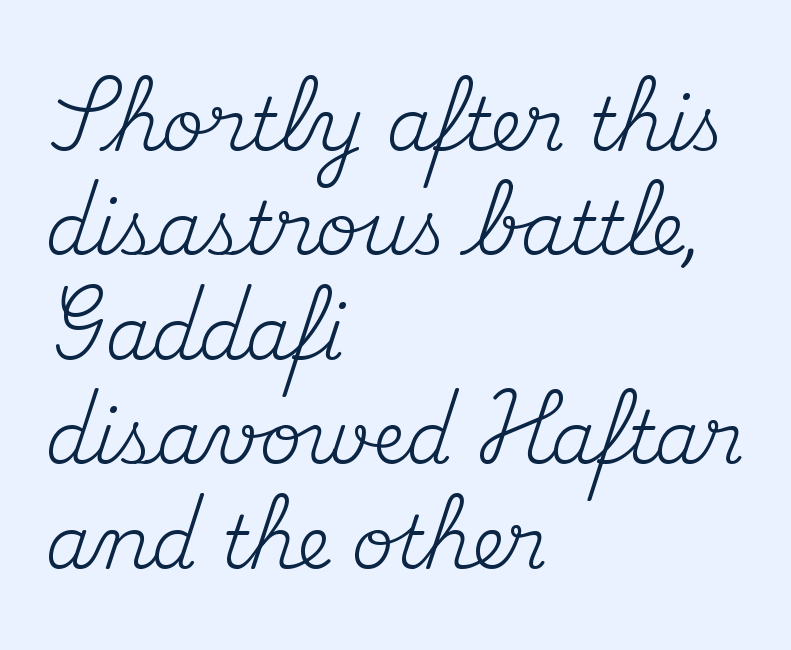
The image shows 73 px regular-weight serif type; set left-aligned, normal line spacing (1.43x), normal letter spacing, not underlined; medium stroke contrast and a small x-height.
